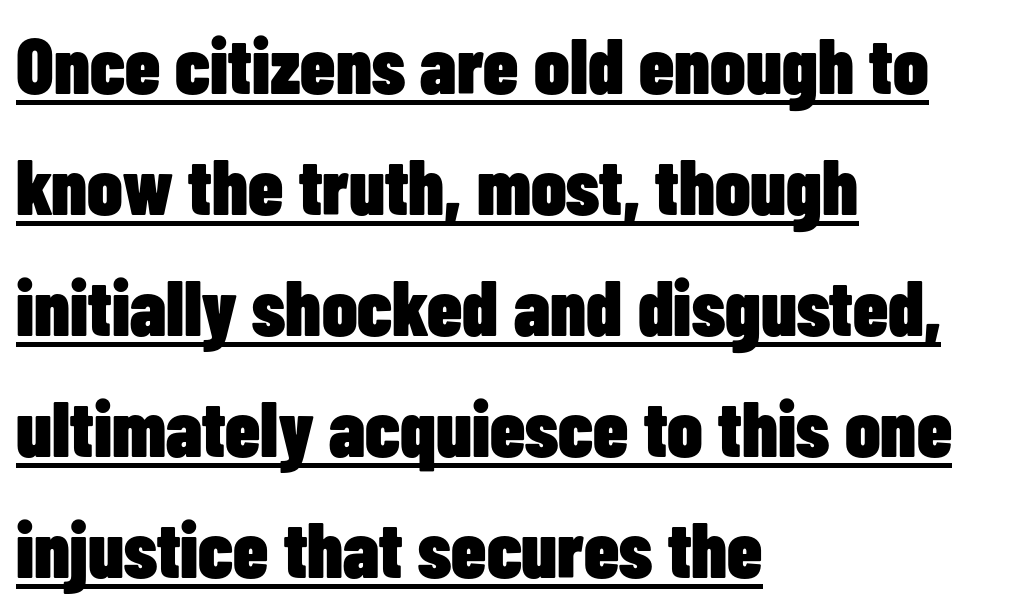
Q: Is the text bold? A: Yes.
Q: Is the text italic (slanted)? A: No, it is upright.
Q: Is the typeface a serif or a sans-serif typeface? A: Sans-serif.
Q: Is the text underlined? A: Yes.
Q: How is the paragraph aligned? A: Left-aligned.
Q: Is the spacing between letters normal or unusually wide? A: Normal.
Q: Is the spacing between lines tight, normal or loose? A: Normal.
Q: Width (condensed, normal, or wide)? A: Condensed.
Q: Stroke contrast? A: Low.
Q: x-height? A: Medium.
Q: Monospaced? A: No.
